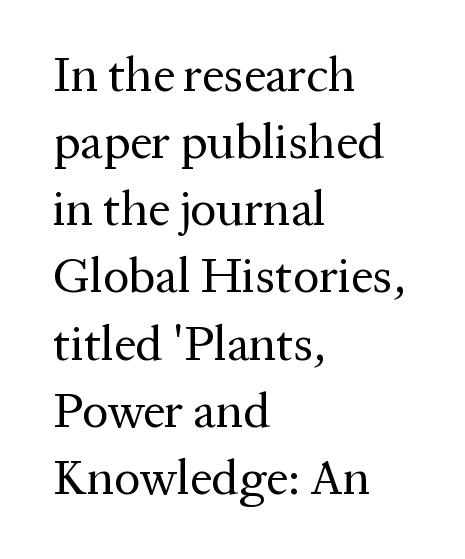
Nope, not italic — everything's standing straight. Quick note: underline off. Regarding leading, the lines here are spaced in the standard way. Summary of weight: not heavy and not bold.
